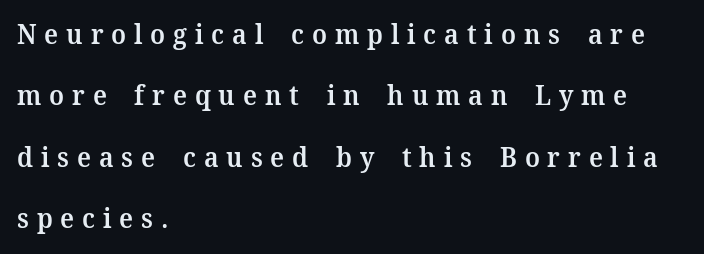
The image shows 27 px text type, upright; set left-aligned, loose line spacing (2.27x), unusually wide letter spacing (+0.29 em), not underlined.
